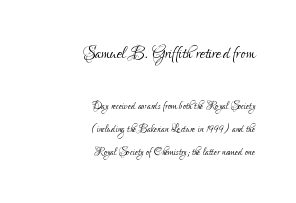
{"bold": "no", "underline": "no", "align": "right", "line_spacing": "normal", "line_spacing_ratio": 1.66, "letter_spacing": "normal", "letter_spacing_em": 0.0, "larger_block": "first", "size_ratio": 1.64, "glyph_px": 23}
